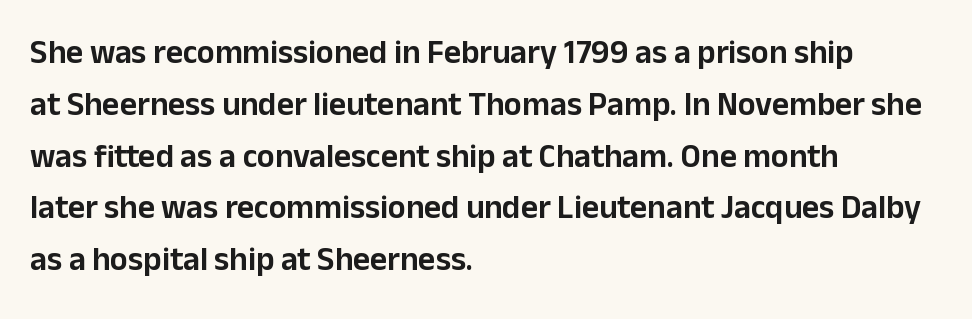
The foot of each line stays bare and open. The type sits square on the baseline with zero lean. The lines are quadded left. The rendering keeps characters at their native spacing. Regarding serifs, this sample does without them.
